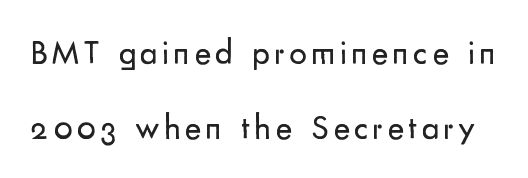
The image shows 35 px regular-weight sans-serif type, upright; set loose line spacing (2.13x), not underlined; low stroke contrast and a small x-height.
